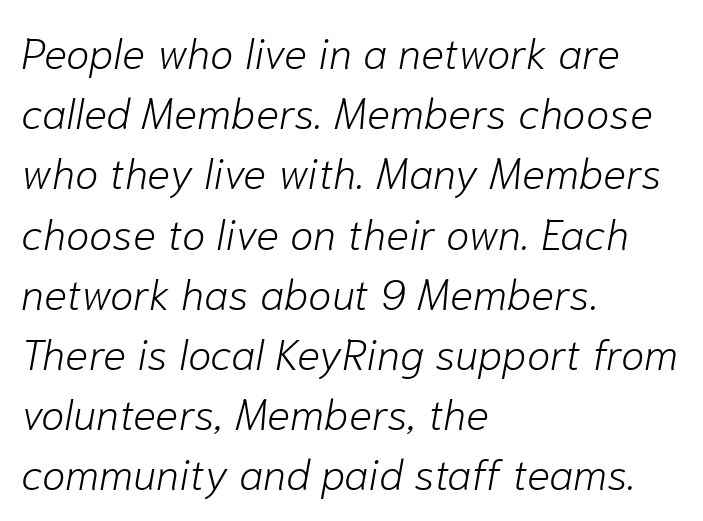
Q: Is the text bold? A: No.
Q: Is the text italic (slanted)? A: Yes, it leans right by about 10 degrees.
Q: Is the text underlined? A: No.
Q: How is the paragraph aligned? A: Left-aligned.
Q: Is the spacing between letters normal or unusually wide? A: Normal.
Q: Is the spacing between lines tight, normal or loose? A: Normal.
Q: Width (condensed, normal, or wide)? A: Normal.
Q: Stroke contrast? A: Low.
Q: x-height? A: Medium.
Q: Monospaced? A: No.
